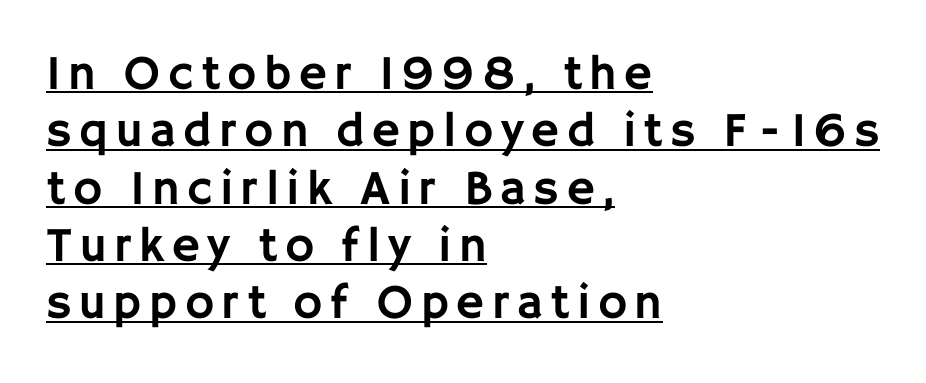
These lines are rendered in a variable-pitch font. Short and long lines alike share a common starting point at left. Nope, no serifs anywhere on these letters. This is underlined copy, the kind a proofreader might mark for attention.
